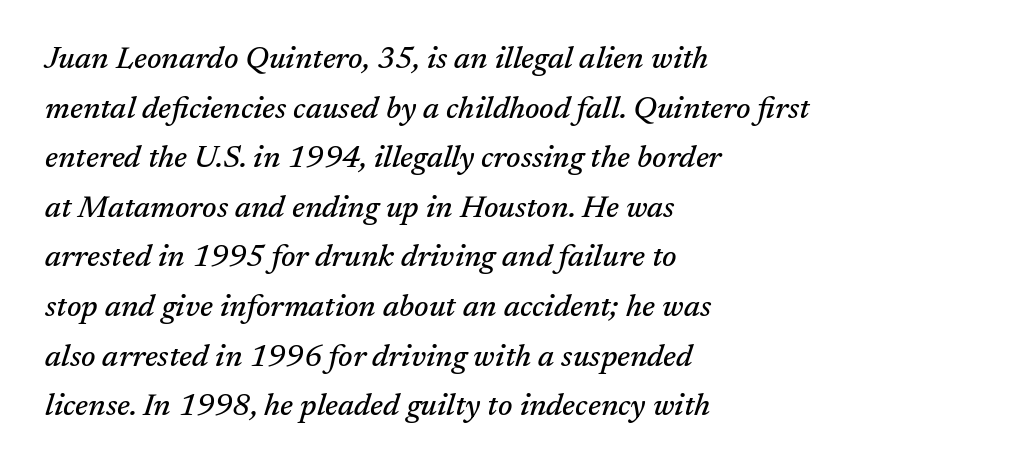
Q: Is the text italic (slanted)? A: Yes, it leans right by about 17 degrees.
Q: Is the typeface a serif or a sans-serif typeface? A: Serif.
Q: Is the text underlined? A: No.
Q: How is the paragraph aligned? A: Left-aligned.
Q: Is the spacing between letters normal or unusually wide? A: Normal.
Q: Is the spacing between lines tight, normal or loose? A: Normal.
Q: Width (condensed, normal, or wide)? A: Normal.
Q: Stroke contrast? A: Medium.
Q: x-height? A: Medium.
Q: Monospaced? A: No.
